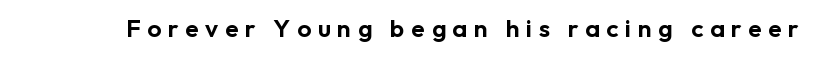
Q: Is the text italic (slanted)? A: No, it is upright.
Q: Is the text underlined? A: No.
Q: Is the spacing between letters normal or unusually wide? A: Unusually wide.
